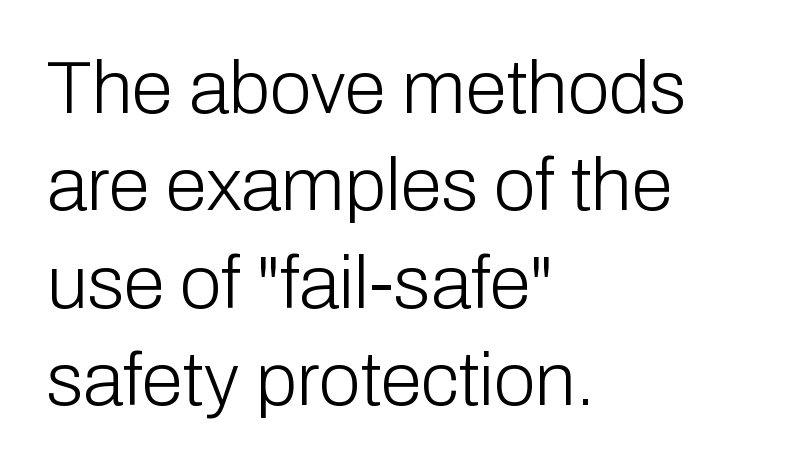
Q: Is the text bold? A: No.
Q: Is the text italic (slanted)? A: No, it is upright.
Q: Is the typeface a serif or a sans-serif typeface? A: Sans-serif.
Q: Is the text underlined? A: No.
Q: How is the paragraph aligned? A: Left-aligned.
Q: Is the spacing between letters normal or unusually wide? A: Normal.
Q: Is the spacing between lines tight, normal or loose? A: Normal.
Q: Width (condensed, normal, or wide)? A: Normal.
Q: Stroke contrast? A: Low.
Q: x-height? A: Medium.
Q: Monospaced? A: No.
